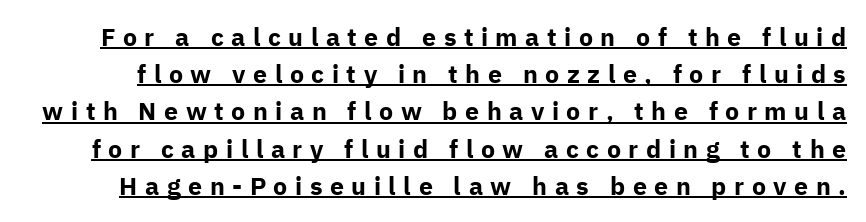
{"italic": "no", "bold": "yes", "underline": "yes", "line_spacing": "normal", "line_spacing_ratio": 1.49, "letter_spacing": "wide", "letter_spacing_em": 0.3, "glyph_px": 25}
